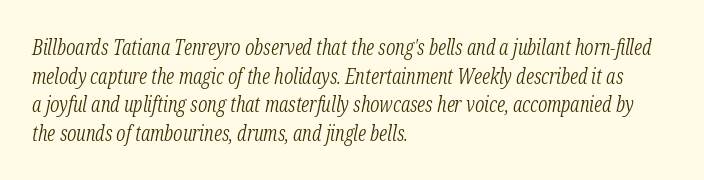
The image shows 21 px text type, italic (leaning right); set left-aligned, normal line spacing (1.36x), normal letter spacing, not underlined.
